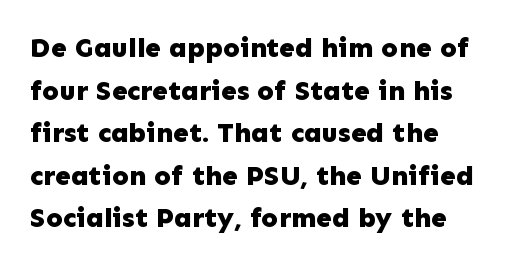
The rendering keeps characters at their native spacing. The specimen reads as upright at a glance. Each row of text sits above clean, open space. Do the characters align in a grid? No, the font is proportional. The line-height multiplier appears to be the usual default.
